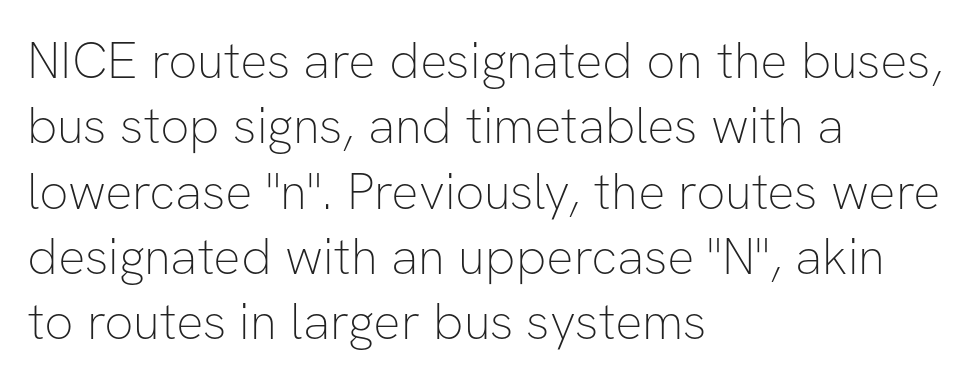
The image shows 51 px thin sans-serif type, upright; set left-aligned, normal line spacing (1.28x), normal letter spacing, not underlined; low stroke contrast and a medium x-height.
